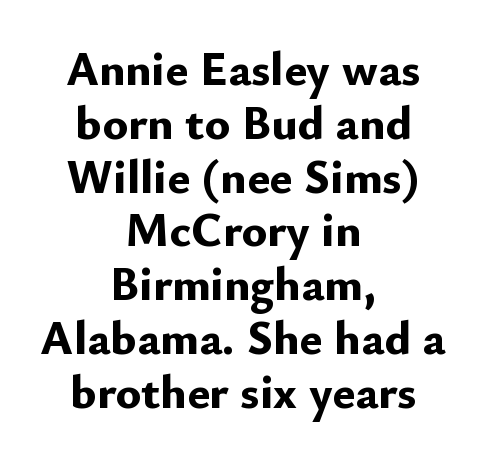
The image shows 48 px bold sans-serif type, upright; set centered, tight line spacing (1.12x), normal letter spacing, not underlined; low stroke contrast and a small x-height.
